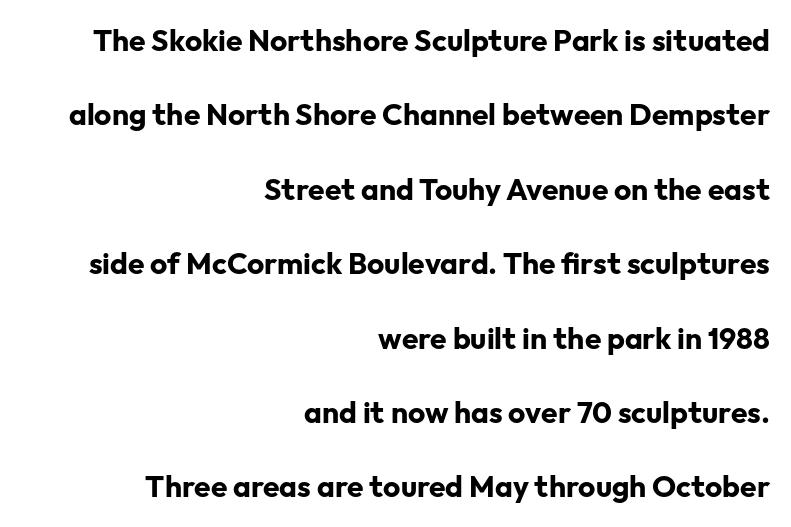
The image shows 30 px bold sans-serif type, upright; set right-aligned, loose line spacing (2.48x), normal letter spacing, not underlined; low stroke contrast and a medium x-height.
